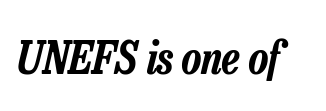
The space beneath each line is pristine and unruled. Every character sits at an angle, as italics do. In terms of letterspacing, this is plain default setting. These lines are rendered in a variable-pitch font.
